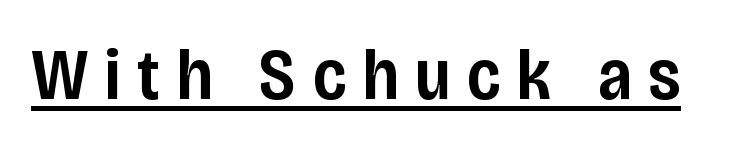
{"serif": "no", "italic": "no", "bold": "semi", "weight": "semibold", "width": "condensed", "stroke_contrast": "low", "x_height": "large", "monospaced": "no", "underline": "yes", "letter_spacing": "wide", "letter_spacing_em": 0.23, "glyph_px": 73}
